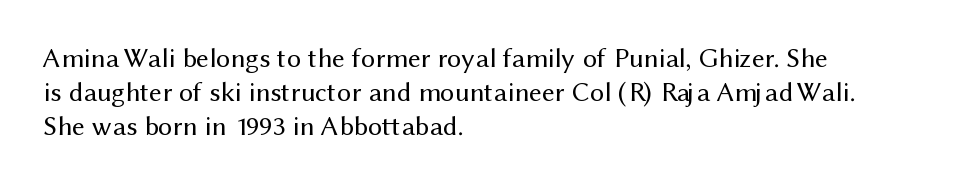
Q: Is the text bold? A: No.
Q: Is the text italic (slanted)? A: No, it is upright.
Q: Is the typeface a serif or a sans-serif typeface? A: Sans-serif.
Q: Is the text underlined? A: No.
Q: How is the paragraph aligned? A: Left-aligned.
Q: Is the spacing between letters normal or unusually wide? A: Normal.
Q: Width (condensed, normal, or wide)? A: Normal.
Q: Stroke contrast? A: Medium.
Q: x-height? A: Medium.
Q: Monospaced? A: No.
